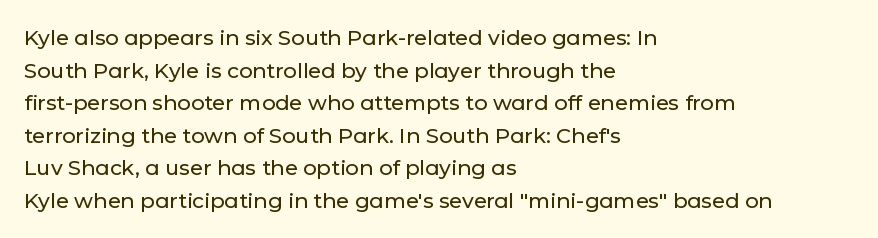
The line-height multiplier appears to be the usual default. Posture: straight, roman, zero tilt. This sample uses plain, unmodified letter spacing. No word sits above an underline.
